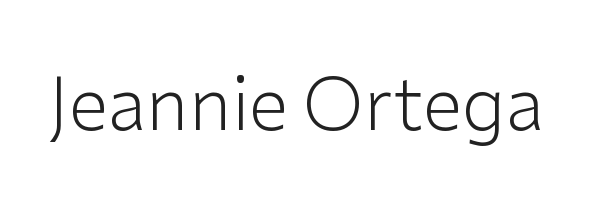
{"serif": "no", "italic": "no", "bold": "no", "weight": "light", "width": "normal", "stroke_contrast": "low", "x_height": "medium", "monospaced": "no", "underline": "no", "letter_spacing": "normal", "letter_spacing_em": 0.0, "glyph_px": 72}
